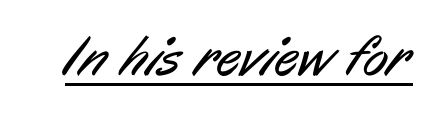
{"serif": "no", "bold": "no", "weight": "regular", "width": "condensed", "stroke_contrast": "low", "x_height": "medium", "monospaced": "no", "underline": "yes", "letter_spacing": "normal", "letter_spacing_em": 0.0, "glyph_px": 58}
